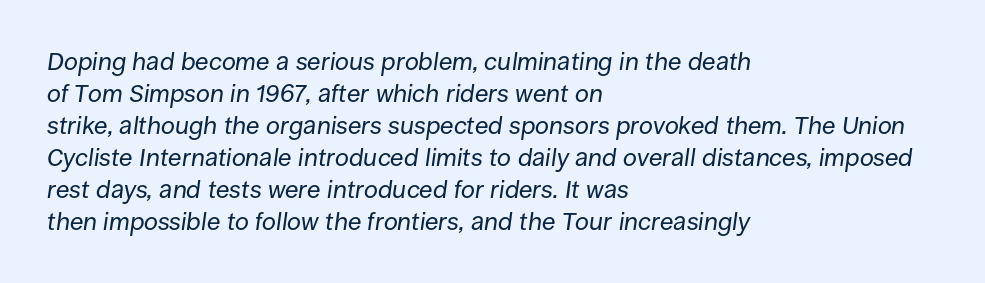
{"italic": "yes", "lean": "right", "slant_degrees": 8, "bold": "no", "underline": "no", "align": "left", "line_spacing": "normal", "line_spacing_ratio": 1.28, "letter_spacing": "normal", "letter_spacing_em": 0.0, "glyph_px": 25}
